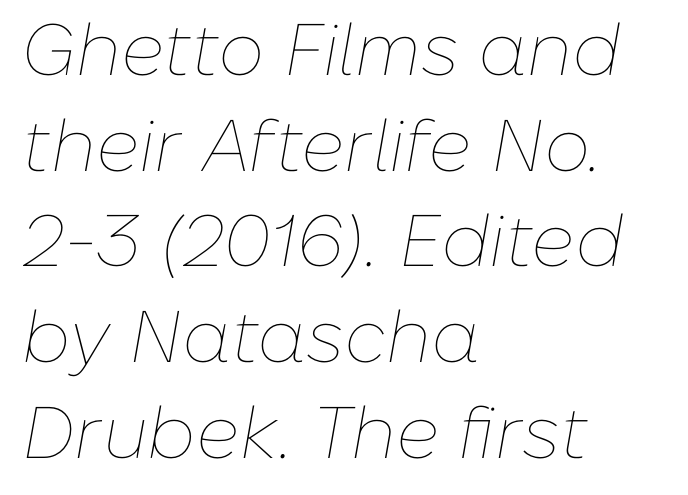
The image shows 73 px thin type, italic (leaning right); set left-aligned, normal line spacing (1.31x), normal letter spacing, not underlined; low stroke contrast and a medium x-height.
